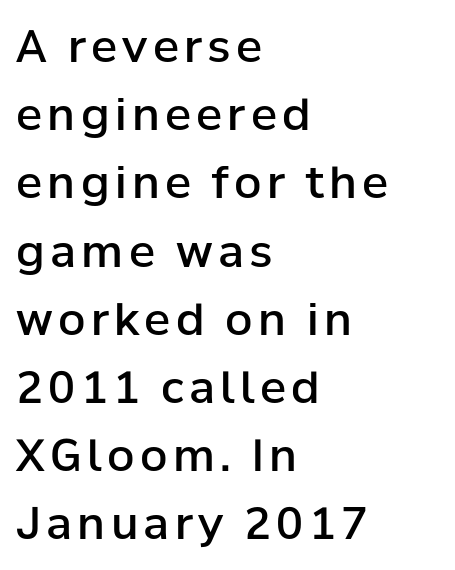
Q: Is the text bold? A: Semi-bold.
Q: Is the text italic (slanted)? A: No, it is upright.
Q: Is the typeface a serif or a sans-serif typeface? A: Sans-serif.
Q: Is the text underlined? A: No.
Q: How is the paragraph aligned? A: Left-aligned.
Q: Is the spacing between lines tight, normal or loose? A: Normal.
Q: Width (condensed, normal, or wide)? A: Normal.
Q: Stroke contrast? A: Low.
Q: x-height? A: Medium.
Q: Monospaced? A: No.
